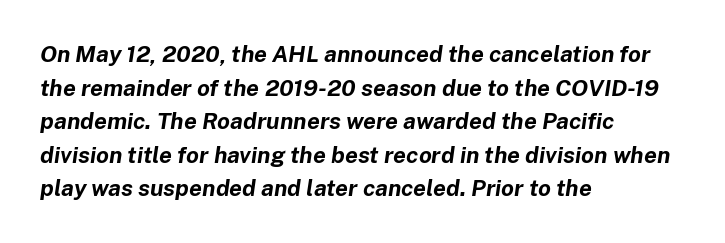
Q: Is the text bold? A: Yes.
Q: Is the text italic (slanted)? A: Yes, it leans right by about 8 degrees.
Q: Is the text underlined? A: No.
Q: How is the paragraph aligned? A: Left-aligned.
Q: Is the spacing between letters normal or unusually wide? A: Normal.
Q: Is the spacing between lines tight, normal or loose? A: Normal.
